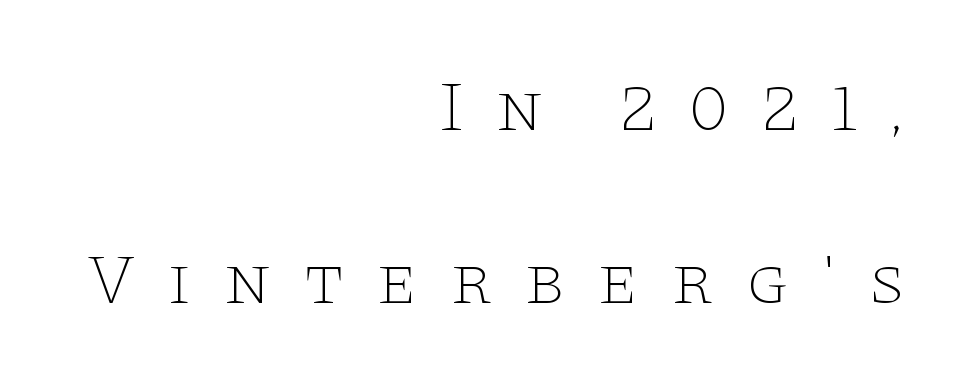
Old-style or modern, the face here clearly has serifs. The rendering uses natural spacing where letterforms have individual widths. This rendering features lettering with no underline. Leftover space on each line is placed entirely before the opening word.
